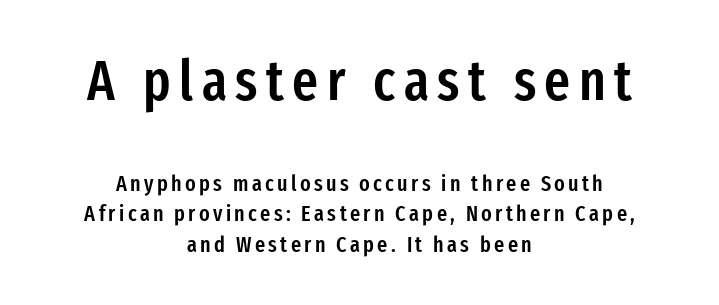
{"serif": "no", "italic": "no", "bold": "semi", "weight": "semibold", "width": "condensed", "stroke_contrast": "low", "x_height": "medium", "monospaced": "no", "underline": "no", "align": "center", "line_spacing": "normal", "line_spacing_ratio": 1.39, "larger_block": "first", "size_ratio": 2.55, "glyph_px": 56}
